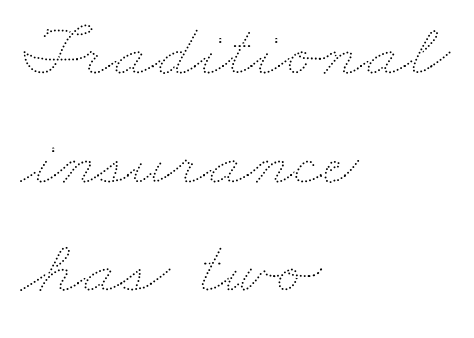
The image shows 77 px thin, wide type; set left-aligned, normal line spacing (1.41x), normal letter spacing, not underlined; medium stroke contrast and a small x-height.
